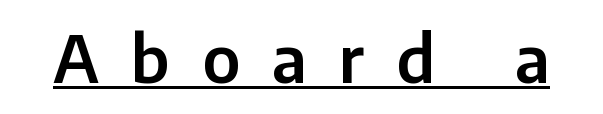
{"serif": "no", "italic": "no", "width": "normal", "stroke_contrast": "low", "x_height": "medium", "monospaced": "no", "underline": "yes", "letter_spacing": "wide", "letter_spacing_em": 0.49, "glyph_px": 65}
